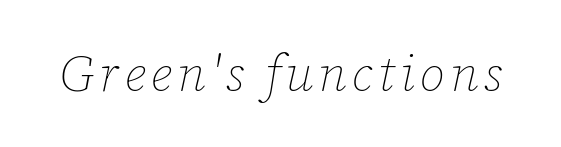
The image shows 50 px thin type, italic (leaning right); set not underlined; low stroke contrast and a medium x-height.
